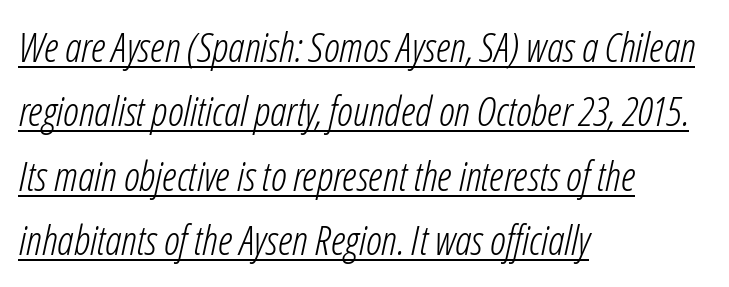
Q: Is the text bold? A: No.
Q: Is the text italic (slanted)? A: Yes, it leans right by about 12 degrees.
Q: Is the text underlined? A: Yes.
Q: How is the paragraph aligned? A: Left-aligned.
Q: Is the spacing between letters normal or unusually wide? A: Normal.
Q: Is the spacing between lines tight, normal or loose? A: Normal.
Q: Width (condensed, normal, or wide)? A: Condensed.
Q: Stroke contrast? A: Low.
Q: x-height? A: Medium.
Q: Monospaced? A: No.
